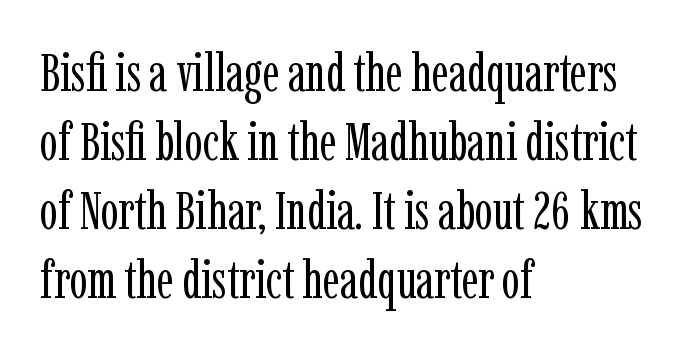
Q: Is the text bold? A: No.
Q: Is the text italic (slanted)? A: No, it is upright.
Q: Is the typeface a serif or a sans-serif typeface? A: Serif.
Q: Is the text underlined? A: No.
Q: How is the paragraph aligned? A: Left-aligned.
Q: Is the spacing between letters normal or unusually wide? A: Normal.
Q: Is the spacing between lines tight, normal or loose? A: Normal.
Q: Width (condensed, normal, or wide)? A: Condensed.
Q: Stroke contrast? A: Low.
Q: x-height? A: Medium.
Q: Monospaced? A: No.
